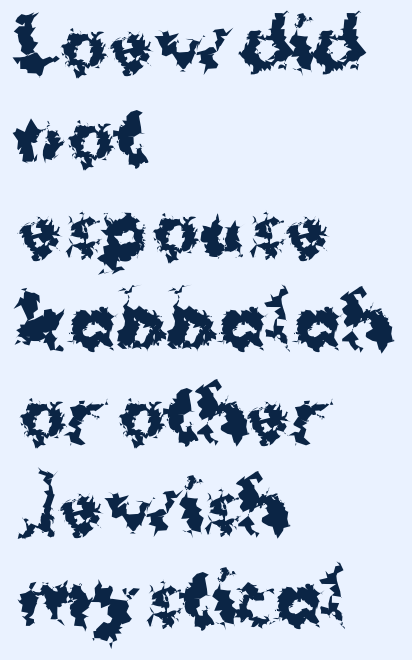
{"serif": "no", "italic": "no", "bold": "yes", "weight": "bold", "width": "normal", "stroke_contrast": "medium", "x_height": "medium", "monospaced": "no", "underline": "no", "align": "left", "line_spacing": "normal", "line_spacing_ratio": 1.32, "letter_spacing": "normal", "letter_spacing_em": 0.0, "glyph_px": 70}
